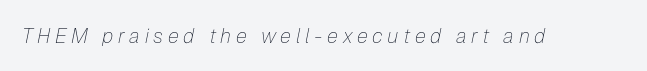
{"italic": "yes", "lean": "right", "slant_degrees": 12, "bold": "no", "underline": "no", "letter_spacing": "wide", "letter_spacing_em": 0.23, "glyph_px": 20}
